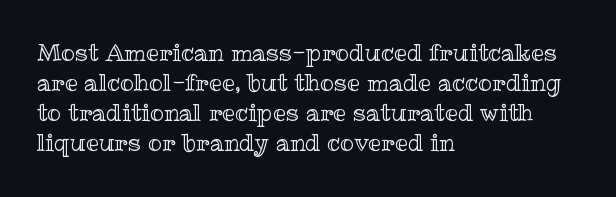
The ragged edge is on the right, which tells us the setting is flush left. What's the leading like? Ordinary, nothing unusual. Posture: straight, roman, zero tilt. The face used here is rendered with its standard letterfit. Letters rest on an invisible, unmarked baseline.
